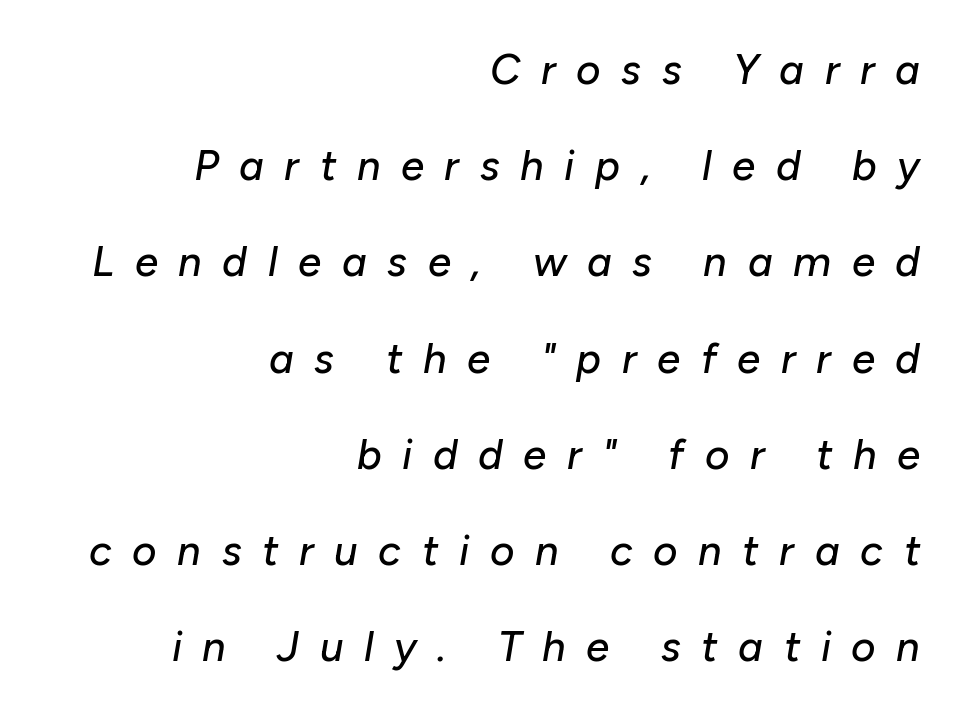
Baseline-to-baseline distance is far greater than the letter height. The glyphs look as if they've been sheared to an angle. These lines are rendered in a variable-pitch font. If you drew a ruler down the right edge, every line would touch it. Letter spacing: wide. Words float on clear page, feet unadorned.
